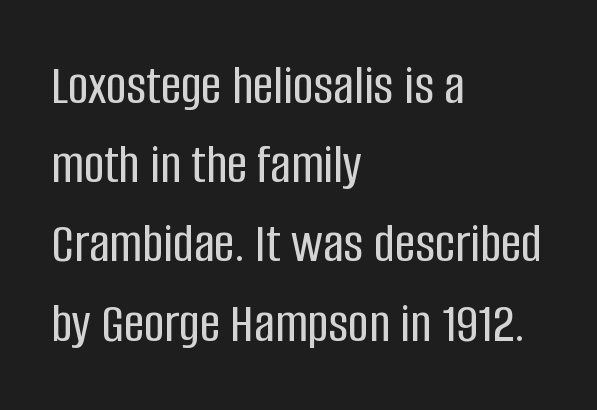
The letters sit at their default tracking, neither squeezed nor spread. Horizontally, the lines are justified to the leading edge only. Here the designer chose a conventional face with non-uniform glyph widths. A clean baseline with only descenders dipping below it. The rendering shows plain stroke endings on the letterforms — a sans-serif design.
